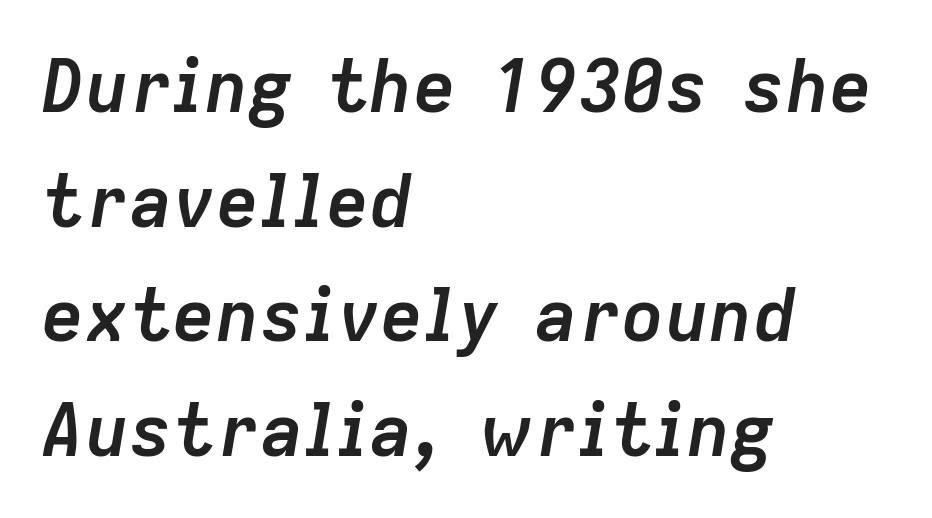
Think of a printed novel: that variable character pitch is what you see here. Lines of text with bare space underneath. Every letter is thick-stroked: bold, no question. Spacing between characters is what you'd get straight out of the box.
